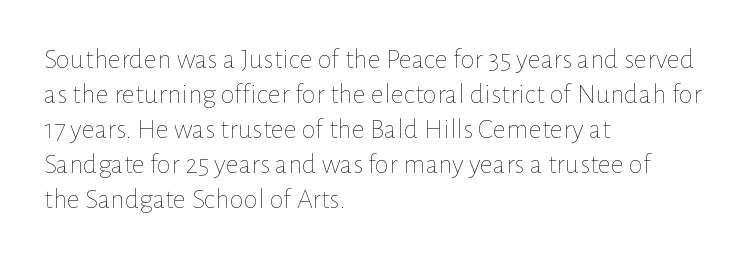
Here the glyphs are tracked normally, forming tight word shapes. A classic flush-left, rag-right setting is used for this passage. The font sits on the lighter half of the weight spectrum, regular included. The rendering uses natural spacing where letterforms have individual widths.
